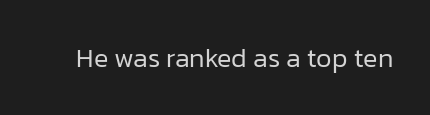
{"italic": "no", "bold": "no", "underline": "no", "letter_spacing": "normal", "letter_spacing_em": 0.0, "glyph_px": 27}
